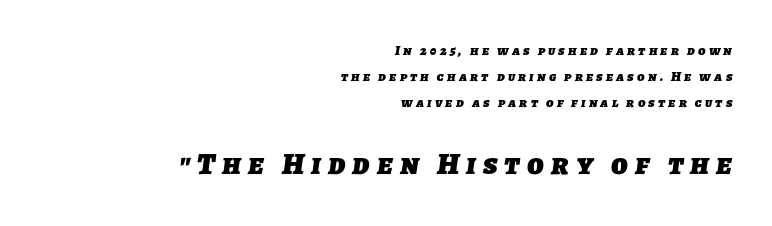
Q: Is the text bold? A: Yes.
Q: Is the typeface a serif or a sans-serif typeface? A: Sans-serif.
Q: Is the text underlined? A: No.
Q: How is the paragraph aligned? A: Right-aligned.
Q: Is the spacing between letters normal or unusually wide? A: Unusually wide.
Q: Which block of text is set in a larger size, the first (top) or the second (bottom)? A: The second (bottom) one.
Q: Width (condensed, normal, or wide)? A: Normal.
Q: Stroke contrast? A: Low.
Q: x-height? A: Medium.
Q: Monospaced? A: No.
